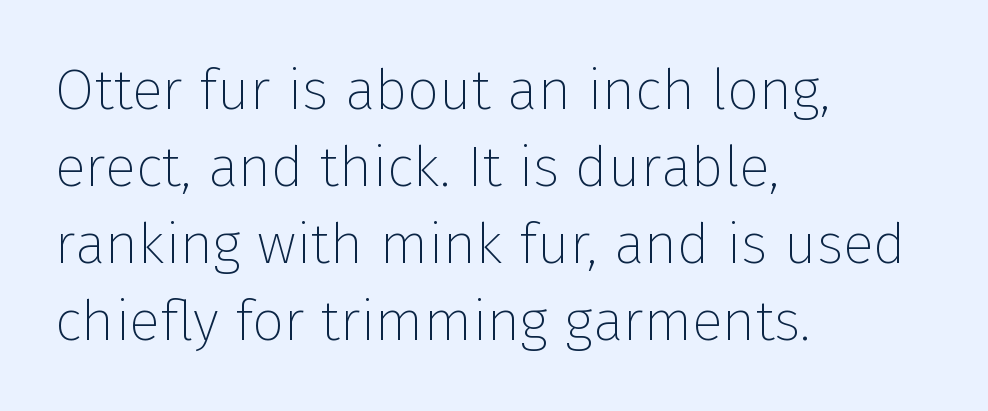
Q: Is the text bold? A: No.
Q: Is the text italic (slanted)? A: No, it is upright.
Q: Is the typeface a serif or a sans-serif typeface? A: Sans-serif.
Q: Is the text underlined? A: No.
Q: How is the paragraph aligned? A: Left-aligned.
Q: Is the spacing between letters normal or unusually wide? A: Normal.
Q: Is the spacing between lines tight, normal or loose? A: Normal.
Q: Width (condensed, normal, or wide)? A: Normal.
Q: Stroke contrast? A: Low.
Q: x-height? A: Medium.
Q: Monospaced? A: No.
